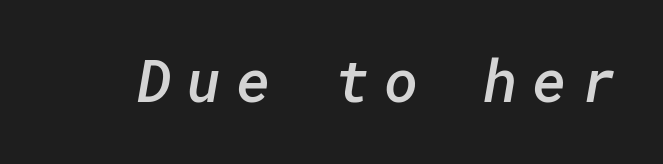
Q: Is the text bold? A: Semi-bold.
Q: Is the typeface a serif or a sans-serif typeface? A: Sans-serif.
Q: Is the text underlined? A: No.
Q: Is the spacing between letters normal or unusually wide? A: Unusually wide.
Q: Width (condensed, normal, or wide)? A: Normal.
Q: Stroke contrast? A: Low.
Q: x-height? A: Medium.
